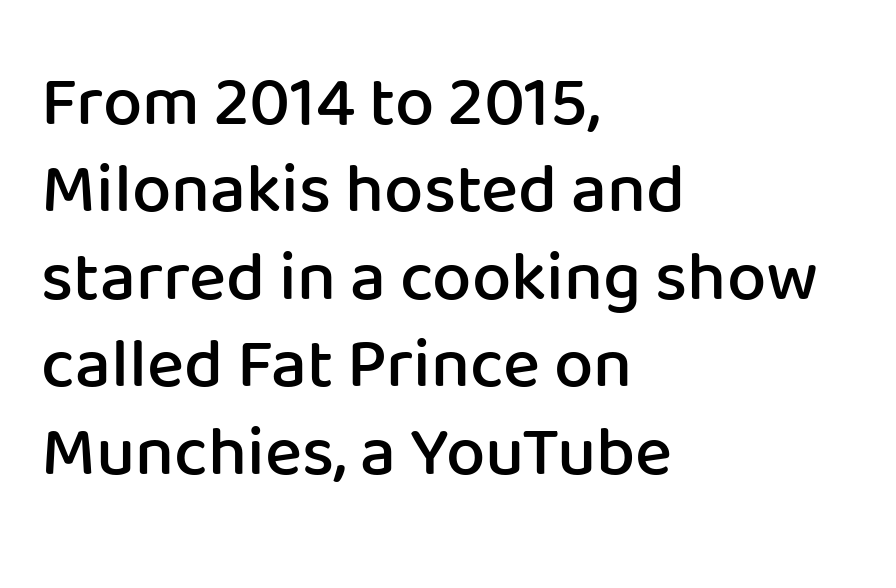
The image shows 70 px semibold sans-serif type, upright; set left-aligned, normal line spacing (1.25x), normal letter spacing, not underlined; low stroke contrast and a medium x-height.
